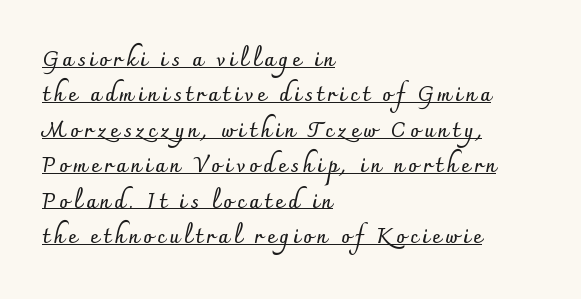
{"bold": "yes", "underline": "yes", "align": "left", "line_spacing_ratio": 1.77, "letter_spacing": "wide", "letter_spacing_em": 0.21, "glyph_px": 20}
